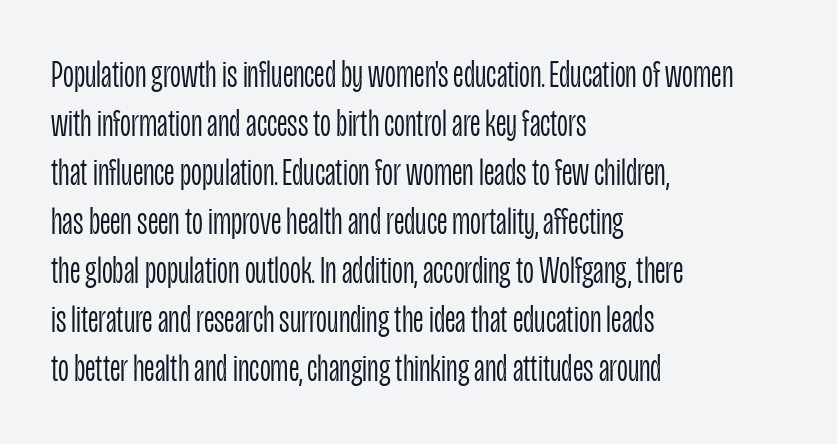
The string is rendered with underlining switched off. When letters stand straight like this, we call the style roman or upright. The letterforms sit at book weight or below. This rendering uses left alignment, leaving the right contour irregular. The tracking reads as untouched default to a designer's eye.
